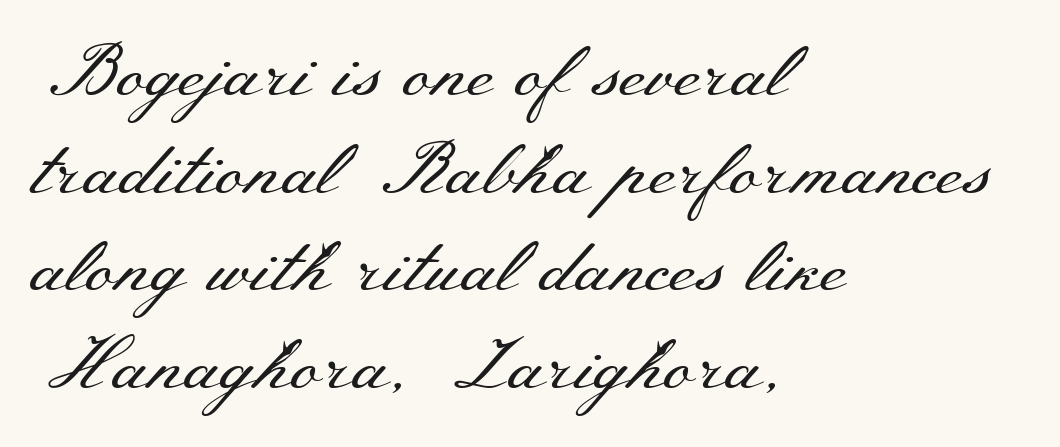
Q: Is the text bold? A: No.
Q: Is the text italic (slanted)? A: Yes.
Q: Is the typeface a serif or a sans-serif typeface? A: Serif.
Q: Is the text underlined? A: No.
Q: How is the paragraph aligned? A: Left-aligned.
Q: Is the spacing between letters normal or unusually wide? A: Normal.
Q: Is the spacing between lines tight, normal or loose? A: Normal.
Q: Width (condensed, normal, or wide)? A: Wide.
Q: Stroke contrast? A: Medium.
Q: x-height? A: Small.
Q: Monospaced? A: No.
